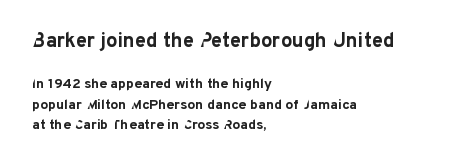
{"italic": "no", "bold": "yes", "underline": "no", "align": "left", "line_spacing": "normal", "line_spacing_ratio": 1.46, "letter_spacing": "normal", "letter_spacing_em": 0.0, "larger_block": "first", "size_ratio": 1.43, "glyph_px": 20}
